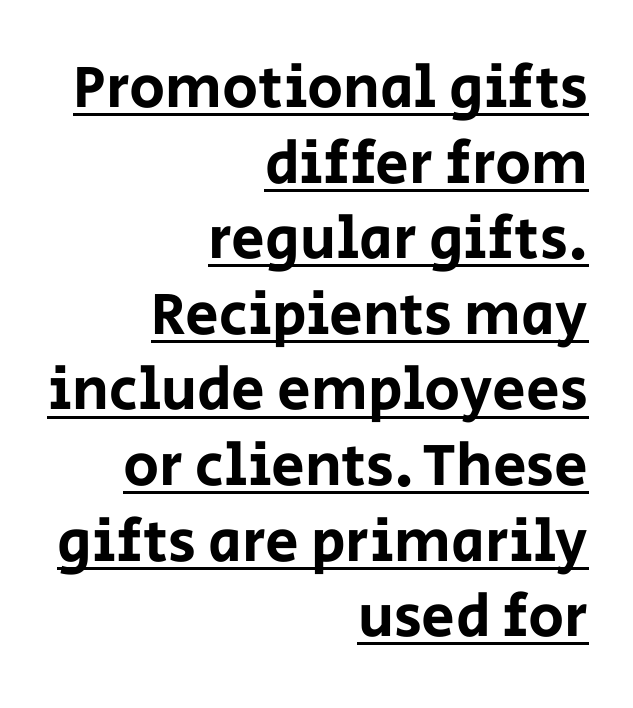
{"serif": "no", "italic": "no", "width": "normal", "stroke_contrast": "low", "x_height": "large", "monospaced": "no", "underline": "yes", "align": "right", "line_spacing": "normal", "line_spacing_ratio": 1.26, "letter_spacing": "normal", "letter_spacing_em": 0.0, "glyph_px": 60}
